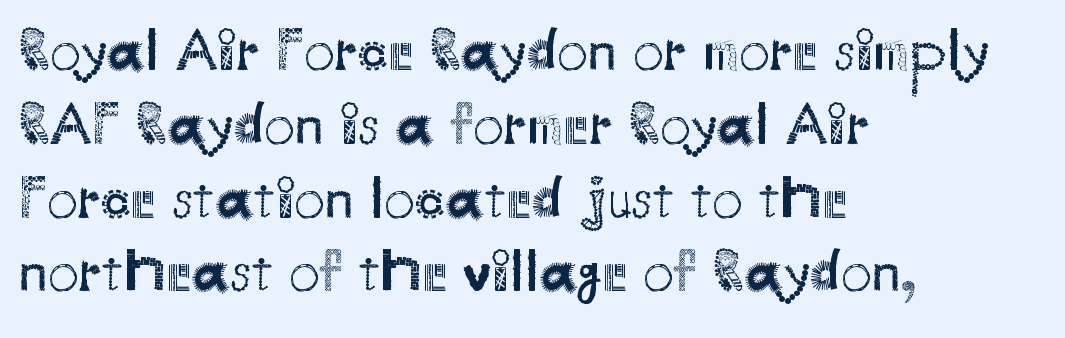
{"serif": "no", "italic": "no", "bold": "no", "weight": "regular", "width": "normal", "stroke_contrast": "medium", "x_height": "small", "monospaced": "no", "underline": "no", "align": "left", "line_spacing_ratio": 1.21, "letter_spacing": "normal", "letter_spacing_em": 0.0, "glyph_px": 61}
